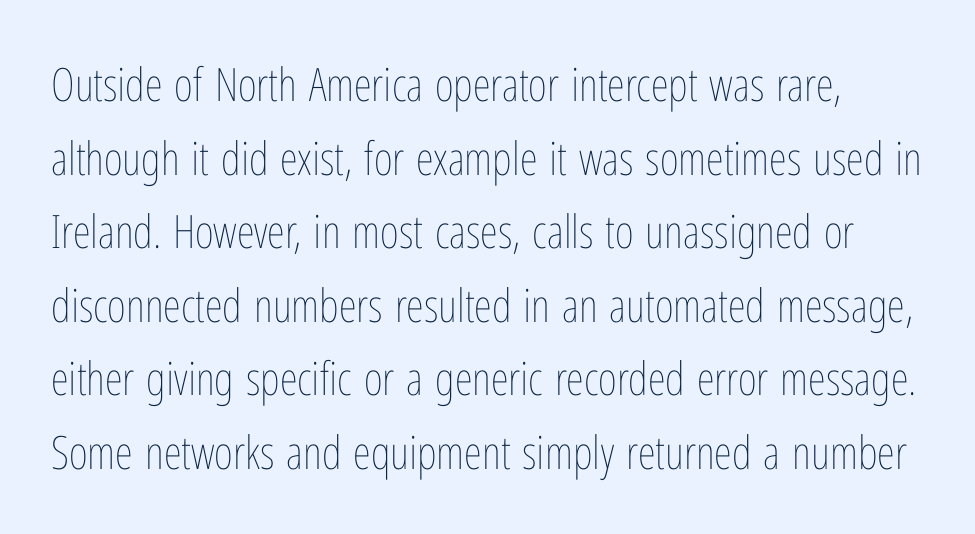
Q: Is the text bold? A: No.
Q: Is the text italic (slanted)? A: No, it is upright.
Q: Is the text underlined? A: No.
Q: Is the spacing between letters normal or unusually wide? A: Normal.
Q: Is the spacing between lines tight, normal or loose? A: Normal.
Q: Width (condensed, normal, or wide)? A: Condensed.
Q: Stroke contrast? A: Low.
Q: x-height? A: Medium.
Q: Monospaced? A: No.
